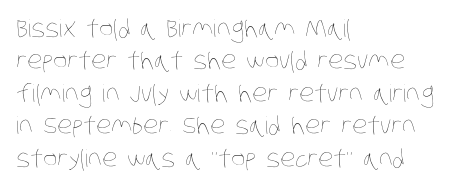
The image shows 24 px text type; set left-aligned, normal line spacing (1.35x), normal letter spacing, not underlined.
